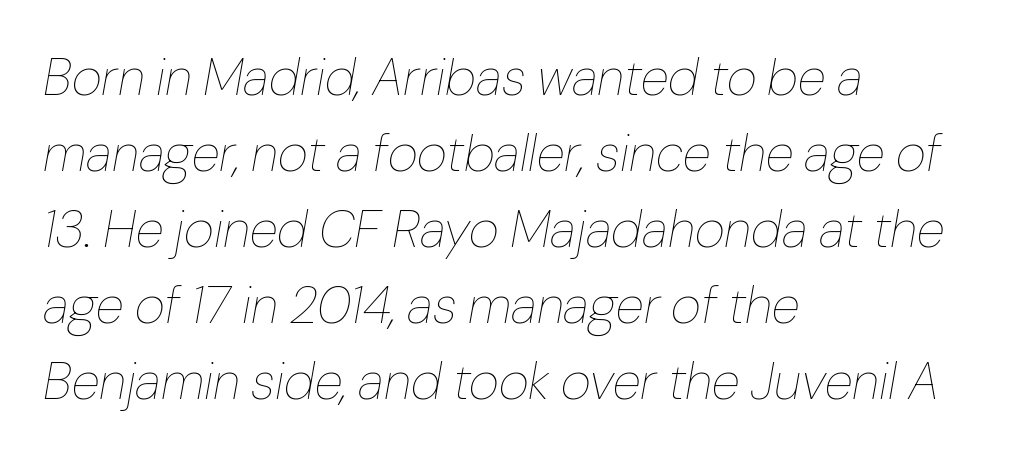
Q: Is the text bold? A: No.
Q: Is the text italic (slanted)? A: Yes, it leans right by about 10 degrees.
Q: Is the text underlined? A: No.
Q: How is the paragraph aligned? A: Left-aligned.
Q: Is the spacing between letters normal or unusually wide? A: Normal.
Q: Is the spacing between lines tight, normal or loose? A: Normal.
Q: Width (condensed, normal, or wide)? A: Normal.
Q: Stroke contrast? A: Low.
Q: x-height? A: Medium.
Q: Monospaced? A: No.
